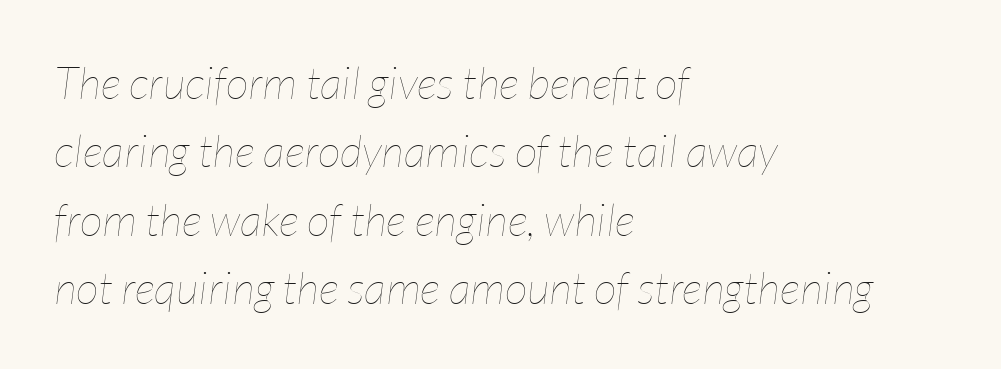
The area under the type is left untouched. This reads as an unemphasized weight, regular at the heaviest. Does the leading feel generous? No, just average. Looks like regular typesetting: each glyph gets only the width it needs. Does the copy run flush right? No — it runs flush left. If you drew a line through each stem, it would be angled.
